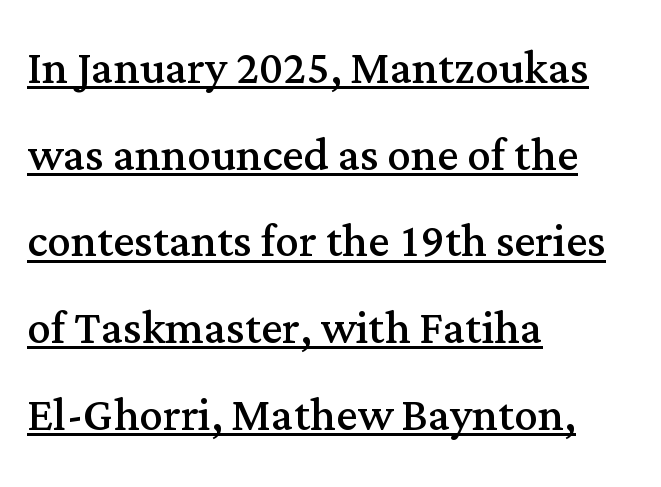
Every stem runs plumb, perpendicular to the baseline. The glyphs are accompanied by a horizontal stroke just below them. Vertical stems look standard width or narrower in stroke. Each line starts at the same left margin while the right side varies.
